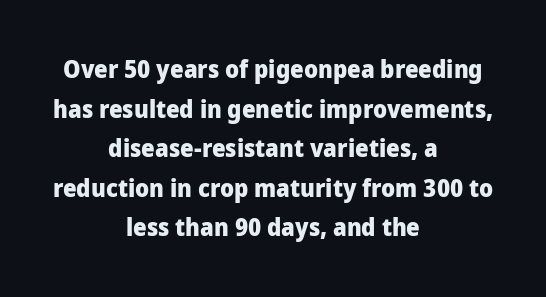
Words appear dense and cohesive because spacing is normal. The typography opts for an upright posture over an oblique one. Layout note: lines centered. Decoration check: the copy has no underline. The font is running at its bold setting.
